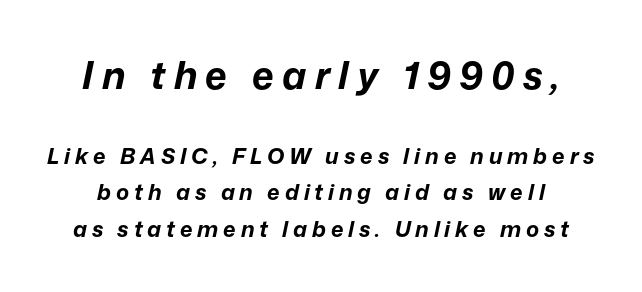
The image shows 38 px bold type, italic (leaning right); set normal line spacing (1.65x), unusually wide letter spacing (+0.22 em), not underlined; the first (top) block is 1.73x larger; low stroke contrast and a medium x-height.
